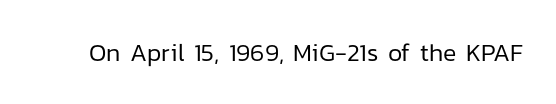
Q: Is the text bold? A: No.
Q: Is the text italic (slanted)? A: No, it is upright.
Q: Is the text underlined? A: No.
Q: Is the spacing between letters normal or unusually wide? A: Normal.
